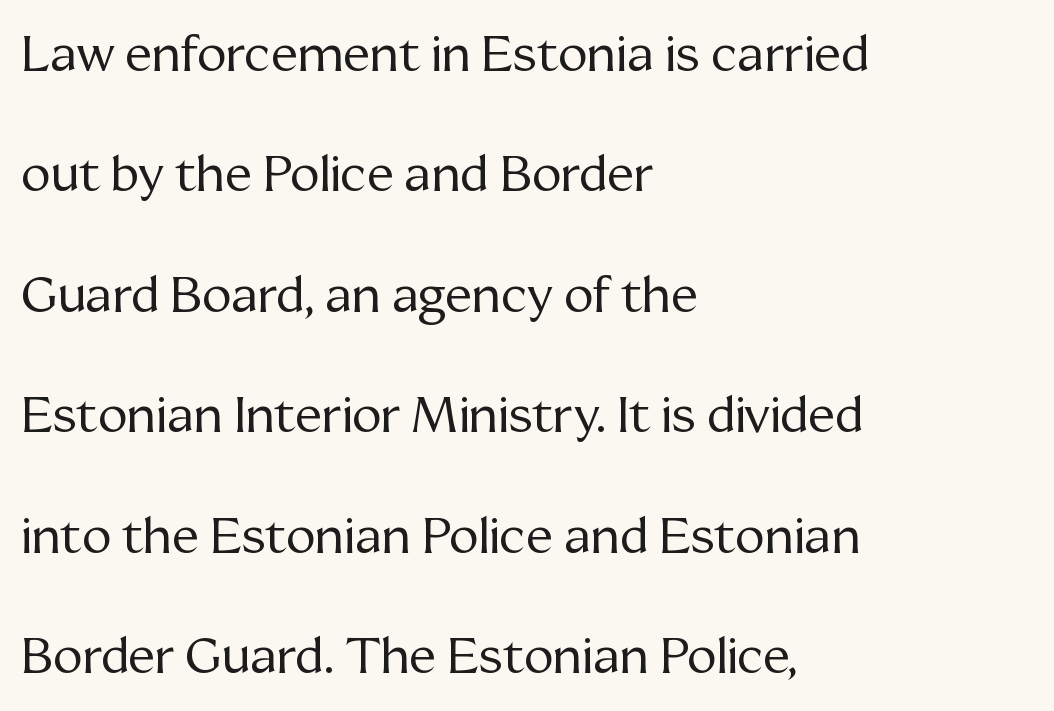
Q: Is the text bold? A: No.
Q: Is the text italic (slanted)? A: No, it is upright.
Q: Is the typeface a serif or a sans-serif typeface? A: Serif.
Q: Is the text underlined? A: No.
Q: How is the paragraph aligned? A: Left-aligned.
Q: Is the spacing between letters normal or unusually wide? A: Normal.
Q: Is the spacing between lines tight, normal or loose? A: Loose.
Q: Width (condensed, normal, or wide)? A: Normal.
Q: Stroke contrast? A: Medium.
Q: x-height? A: Medium.
Q: Monospaced? A: No.
